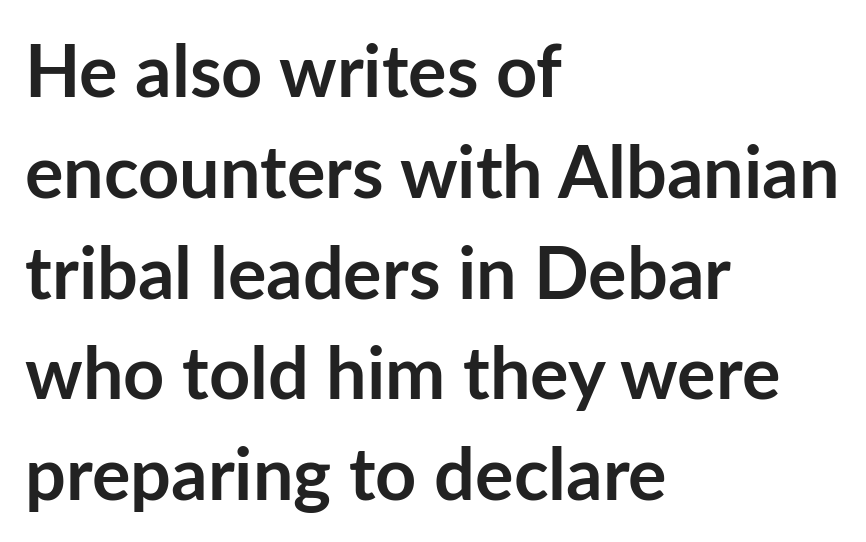
The image shows 72 px semibold sans-serif type, upright; set left-aligned, normal line spacing (1.4x), normal letter spacing, not underlined; low stroke contrast and a medium x-height.
